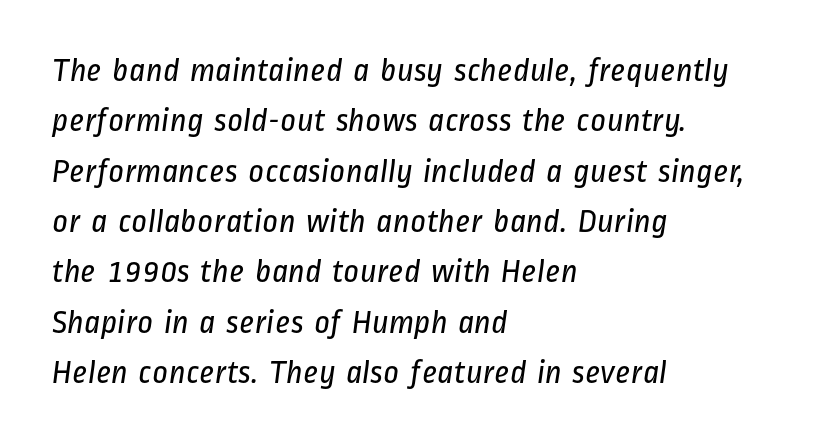
The image shows 34 px regular-weight, condensed sans-serif type; set left-aligned, normal line spacing (1.48x), normal letter spacing, not underlined; low stroke contrast and a medium x-height.
